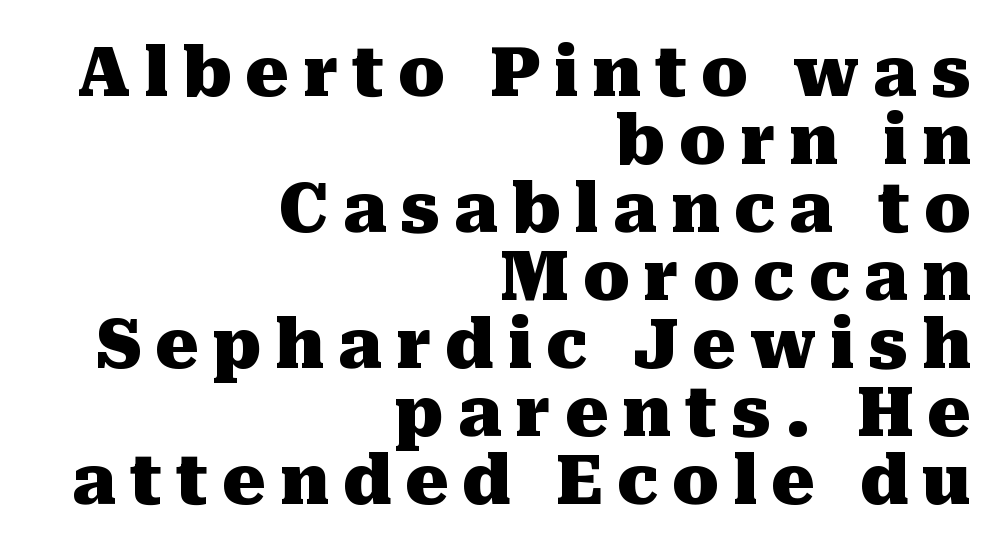
Q: Is the text bold? A: Yes.
Q: Is the text italic (slanted)? A: No, it is upright.
Q: Is the typeface a serif or a sans-serif typeface? A: Serif.
Q: Is the text underlined? A: No.
Q: How is the paragraph aligned? A: Right-aligned.
Q: Is the spacing between letters normal or unusually wide? A: Unusually wide.
Q: Is the spacing between lines tight, normal or loose? A: Tight.
Q: Width (condensed, normal, or wide)? A: Normal.
Q: Stroke contrast? A: Medium.
Q: x-height? A: Medium.
Q: Monospaced? A: No.
